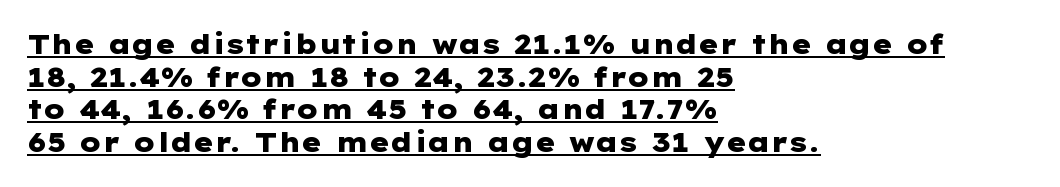
{"italic": "no", "bold": "yes", "underline": "yes", "align": "left", "line_spacing_ratio": 1.21, "letter_spacing": "normal", "letter_spacing_em": 0.0, "glyph_px": 27}
